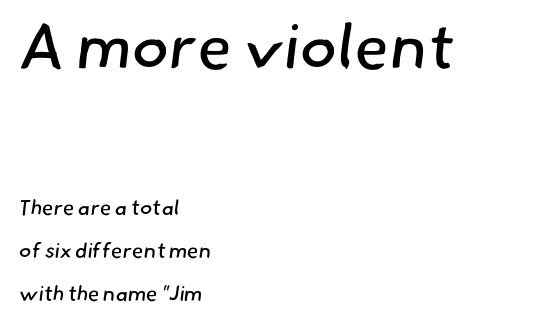
{"serif": "no", "bold": "no", "weight": "regular", "width": "normal", "stroke_contrast": "low", "x_height": "small", "monospaced": "no", "underline": "no", "align": "left", "line_spacing": "loose", "line_spacing_ratio": 2.05, "letter_spacing": "normal", "letter_spacing_em": 0.0, "larger_block": "first", "size_ratio": 3.0, "glyph_px": 63}
